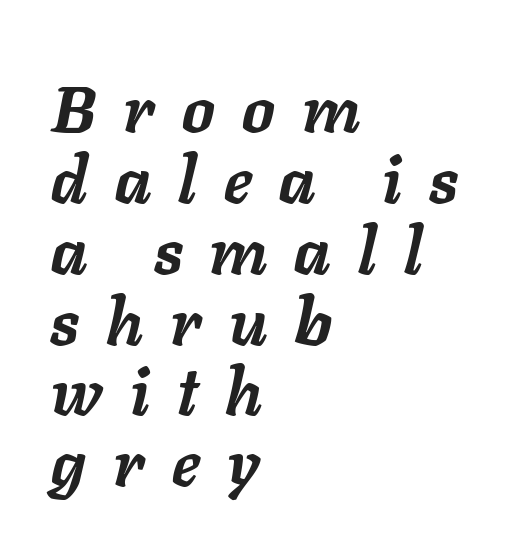
Q: Is the text bold? A: Yes.
Q: Is the text italic (slanted)? A: Yes, it leans right by about 11 degrees.
Q: Is the text underlined? A: No.
Q: How is the paragraph aligned? A: Left-aligned.
Q: Is the spacing between letters normal or unusually wide? A: Unusually wide.
Q: Is the spacing between lines tight, normal or loose? A: Tight.
Q: Width (condensed, normal, or wide)? A: Normal.
Q: Stroke contrast? A: Low.
Q: x-height? A: Medium.
Q: Monospaced? A: No.
